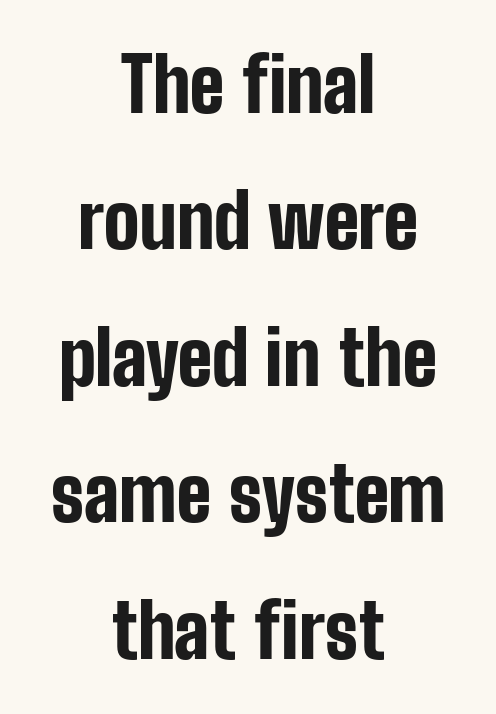
Posture: vertical. Observe the ordinary spacing: letters are neighbours, not strangers. Is this a fixed-width face? No — the glyphs have proportional, varying widths. Look at the stroke-to-counter ratio: heavy, a bold.
